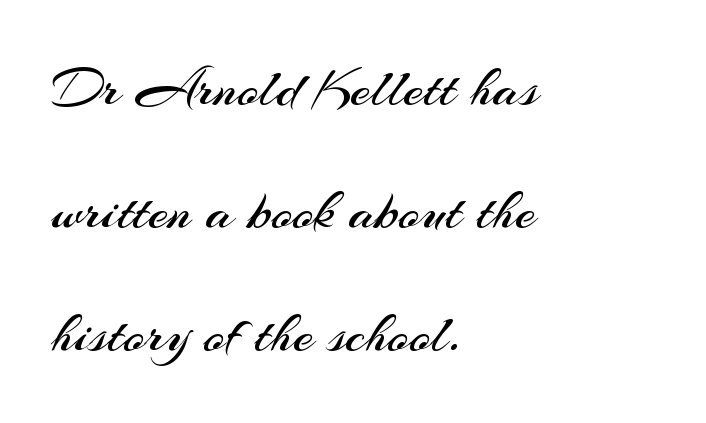
A typesetter would call this proportional, since set widths differ per character. Is this a heavy cut? Hardly; it is regular or lighter. The rendering shows plain stroke endings on the letterforms — a sans-serif design. The leading is generous, giving the passage an open texture. Every row of glyphs begins at an identical x-position on the left.
